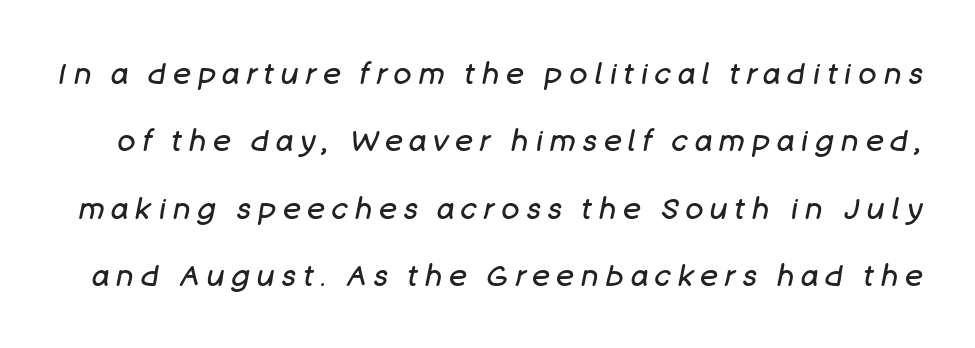
The image shows 30 px regular-weight type, italic (leaning right); set loose line spacing (2.25x), unusually wide letter spacing (+0.23 em), not underlined; low stroke contrast and a large x-height.
